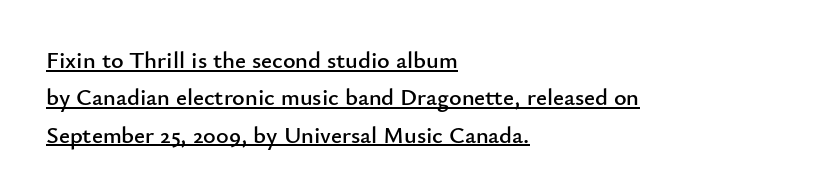
The letterforms sit shoulder to shoulder at normal distance. This sample carries an underscore along the baseline area. It's the straight-up-and-down kind of type. Leftover space on each line is placed entirely after the last word. Interline gaps are of average width in this sample.
